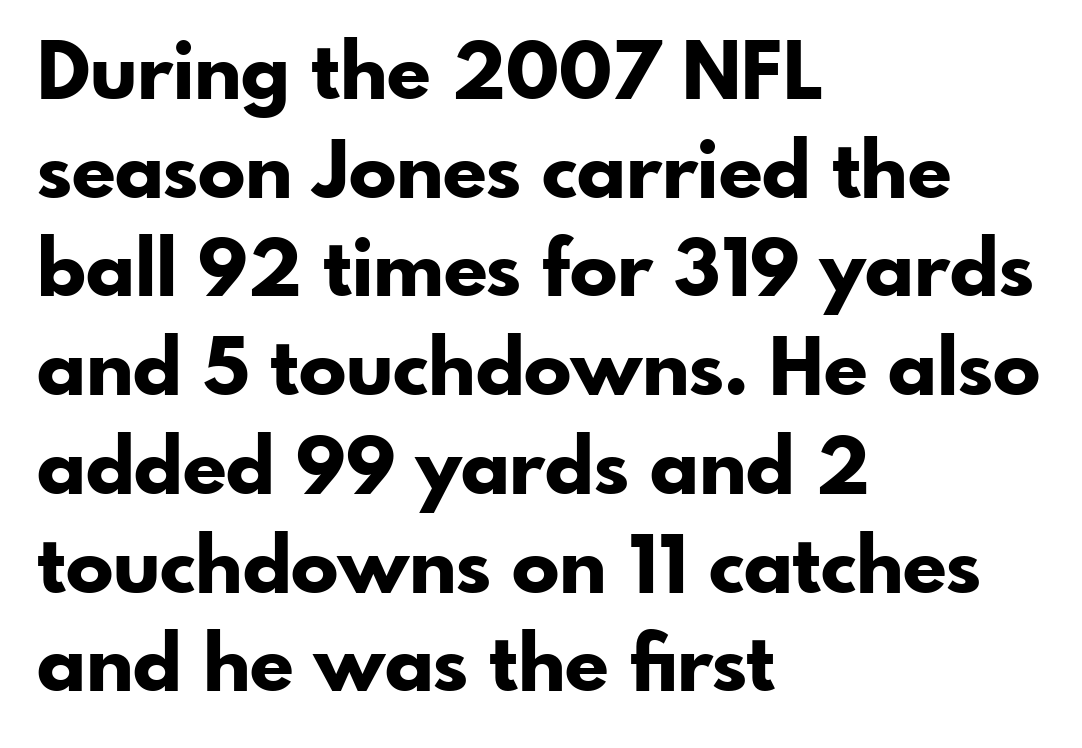
Q: Is the text bold? A: Yes.
Q: Is the text italic (slanted)? A: No, it is upright.
Q: Is the typeface a serif or a sans-serif typeface? A: Sans-serif.
Q: Is the text underlined? A: No.
Q: How is the paragraph aligned? A: Left-aligned.
Q: Is the spacing between letters normal or unusually wide? A: Normal.
Q: Is the spacing between lines tight, normal or loose? A: Normal.
Q: Width (condensed, normal, or wide)? A: Normal.
Q: Stroke contrast? A: Low.
Q: x-height? A: Small.
Q: Monospaced? A: No.
